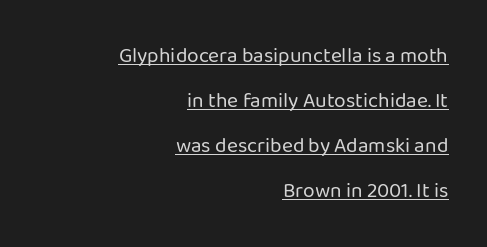
The image shows 21 px text type, upright; set right-aligned, loose line spacing (2.14x), normal letter spacing, underlined.
